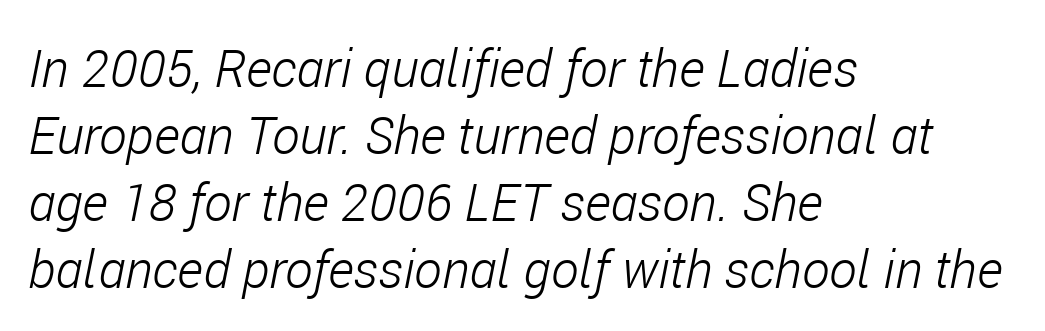
The image shows 52 px light, condensed type, italic (leaning right); set left-aligned, normal line spacing (1.29x), normal letter spacing, not underlined; low stroke contrast and a medium x-height.
